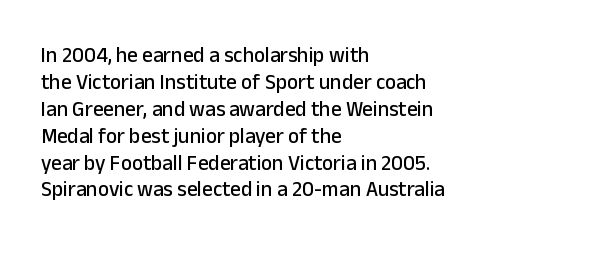
No word sits above an underline. Rendered with straight, roman letterforms. A typesetter would call this leading conventional body-copy spacing. Nothing unusual about the tracking: characters are spaced as the font intends. Line starts are locked; line ends wander.
